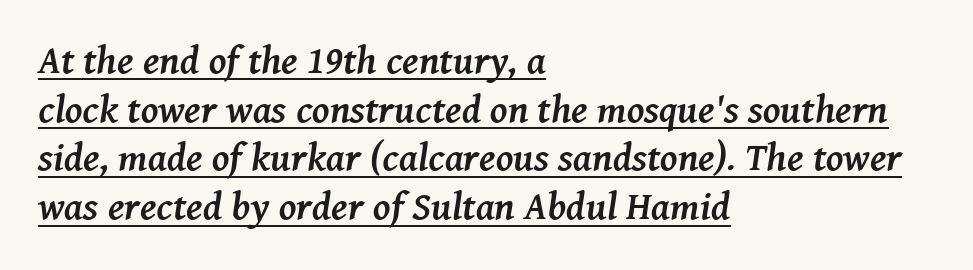
Q: Is the text bold? A: Yes.
Q: Is the text italic (slanted)? A: Yes, it leans right by about 8 degrees.
Q: Is the typeface a serif or a sans-serif typeface? A: Serif.
Q: Is the text underlined? A: Yes.
Q: How is the paragraph aligned? A: Left-aligned.
Q: Is the spacing between letters normal or unusually wide? A: Normal.
Q: Is the spacing between lines tight, normal or loose? A: Normal.
Q: Width (condensed, normal, or wide)? A: Normal.
Q: Stroke contrast? A: Medium.
Q: x-height? A: Medium.
Q: Monospaced? A: No.
